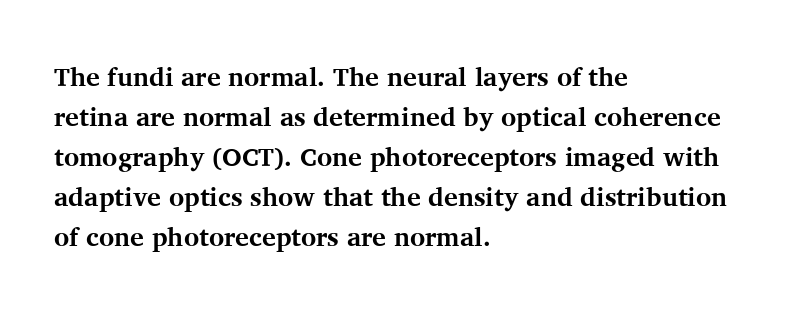
The letterforms sit shoulder to shoulder at normal distance. If you measured baseline to baseline, you'd find a middling distance. The specimen omits any rule beneath the text block's lines. These lines stack with their left ends in a neat column.
